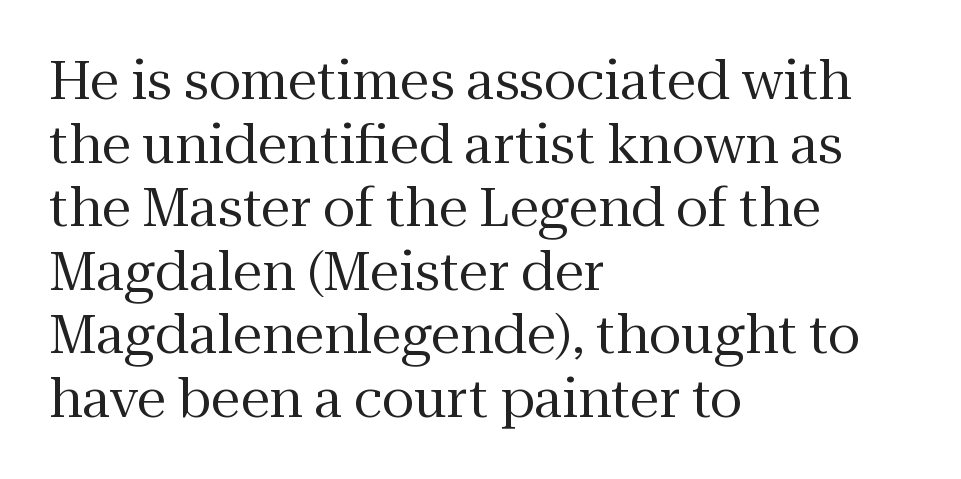
{"serif": "yes", "italic": "no", "bold": "no", "weight": "regular", "width": "normal", "stroke_contrast": "medium", "x_height": "medium", "monospaced": "no", "underline": "no", "align": "left", "line_spacing_ratio": 1.2, "letter_spacing": "normal", "letter_spacing_em": 0.0, "glyph_px": 53}
